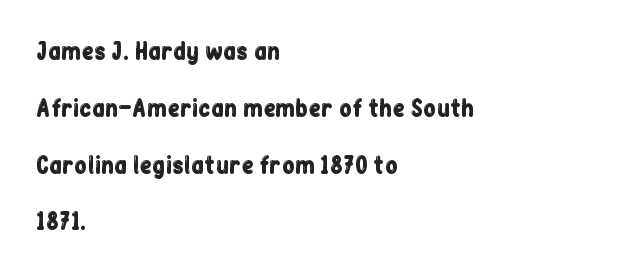
{"italic": "no", "underline": "no", "align": "left", "line_spacing": "loose", "line_spacing_ratio": 2.47, "letter_spacing": "normal", "letter_spacing_em": 0.0, "glyph_px": 23}
